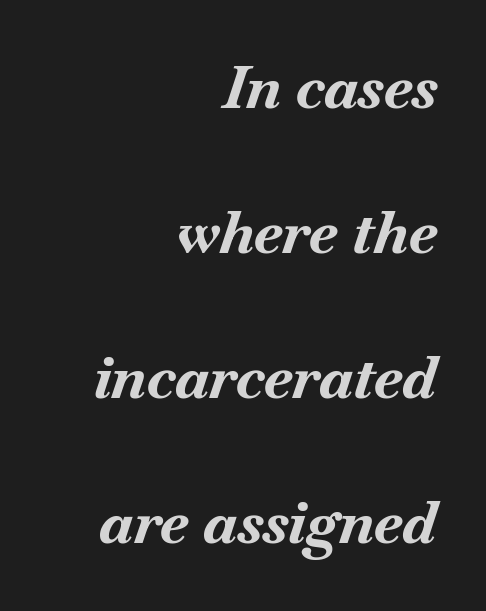
The passage shown stacks its lines with a broad gap. Leftover space on each line is placed entirely before the opening word. Honestly, the letter spacing is just normal — you wouldn't notice it. Quick note: italic.
